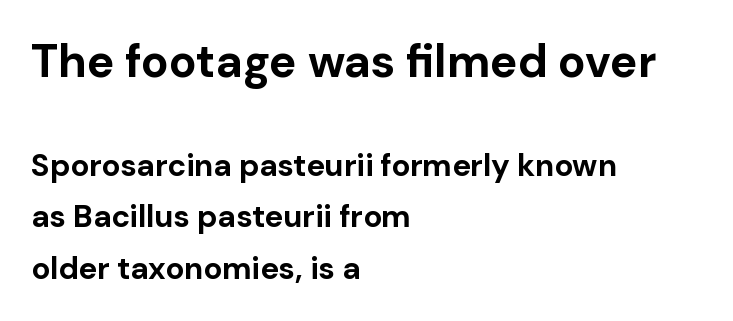
These two chunks differ in scale, with the top chunk taking the larger measure. A full-strength bold gives these letters their thick strokes. If you measured baseline to baseline, you'd find a middling distance. Compared with a centered layout, this one pins lines to the left instead. You could not count columns in this text — the font is proportionally spaced. Is this a sans? Yes — the strokes have no serifs.
